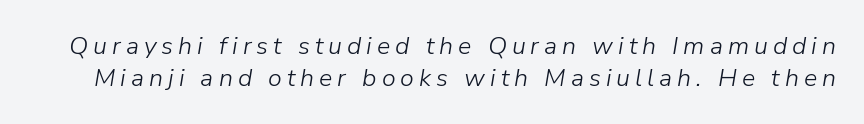
Q: Is the text bold? A: No.
Q: Is the text italic (slanted)? A: Yes, it leans right by about 9 degrees.
Q: Is the text underlined? A: No.
Q: Is the spacing between letters normal or unusually wide? A: Unusually wide.
Q: Is the spacing between lines tight, normal or loose? A: Normal.
